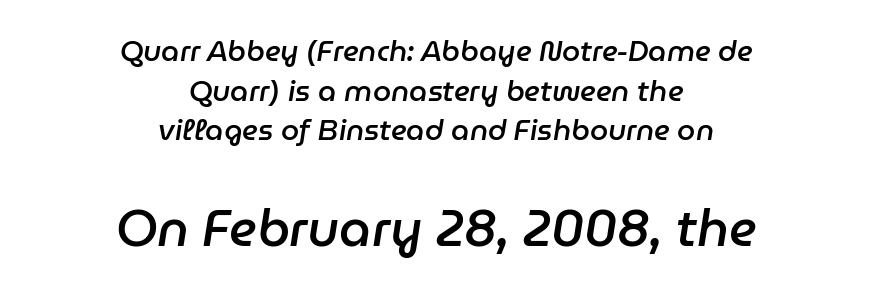
The image shows 51 px semibold type, italic (leaning right); set centered, normal line spacing (1.37x), normal letter spacing, not underlined; the second (bottom) block is 1.76x larger; low stroke contrast and a medium x-height.
